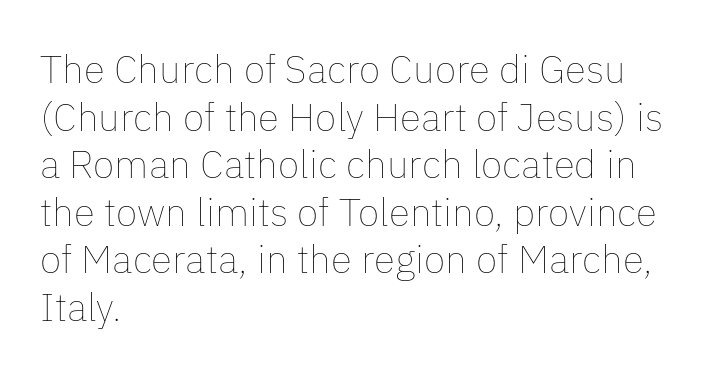
Does extra space separate the letters? No, they use regular spacing. One-word summary of the alignment: left. Notice how the stems are strictly vertical — no italics here. You could not count columns in this text — the font is proportionally spaced.
